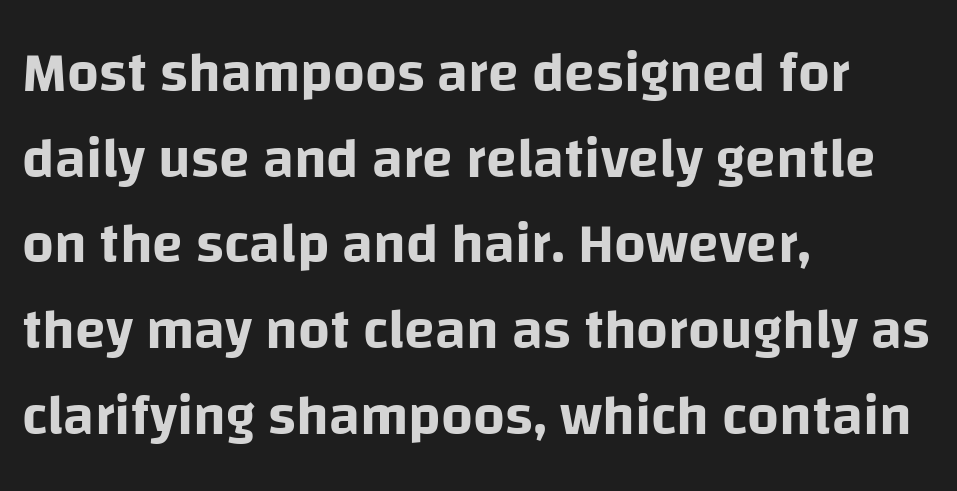
Q: Is the text italic (slanted)? A: No, it is upright.
Q: Is the typeface a serif or a sans-serif typeface? A: Sans-serif.
Q: Is the text underlined? A: No.
Q: How is the paragraph aligned? A: Left-aligned.
Q: Is the spacing between letters normal or unusually wide? A: Normal.
Q: Is the spacing between lines tight, normal or loose? A: Normal.
Q: Width (condensed, normal, or wide)? A: Normal.
Q: Stroke contrast? A: Low.
Q: x-height? A: Large.
Q: Monospaced? A: No.
